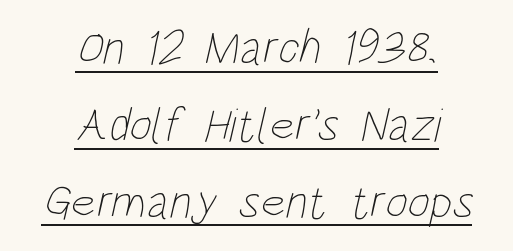
Q: Is the text bold? A: No.
Q: Is the text underlined? A: Yes.
Q: How is the paragraph aligned? A: Centered.
Q: Is the spacing between letters normal or unusually wide? A: Normal.
Q: Is the spacing between lines tight, normal or loose? A: Normal.
Q: Width (condensed, normal, or wide)? A: Condensed.
Q: Stroke contrast? A: Low.
Q: x-height? A: Large.
Q: Monospaced? A: No.
